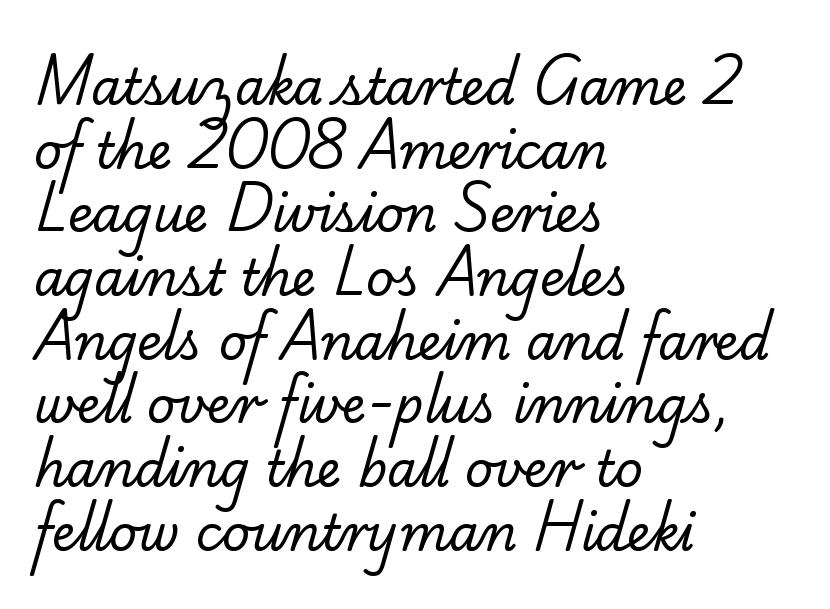
Vertically, the passage feels balanced, rows spaced as you'd expect. Do the characters align in a grid? No, the font is proportional. No extra ink here — the face is not bold. Line starts are locked; line ends wander.
